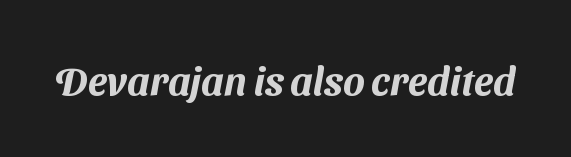
The image shows 40 px sans-serif type; set normal letter spacing, not underlined; medium stroke contrast and a medium x-height.
